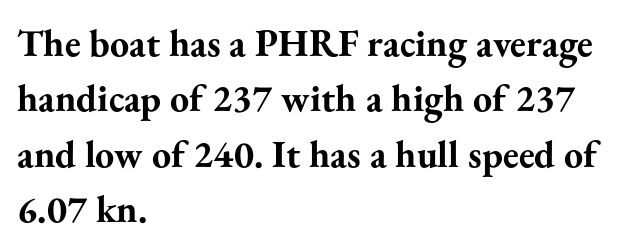
Q: Is the text bold? A: Yes.
Q: Is the text italic (slanted)? A: No, it is upright.
Q: Is the typeface a serif or a sans-serif typeface? A: Serif.
Q: Is the text underlined? A: No.
Q: How is the paragraph aligned? A: Left-aligned.
Q: Is the spacing between letters normal or unusually wide? A: Normal.
Q: Is the spacing between lines tight, normal or loose? A: Normal.
Q: Width (condensed, normal, or wide)? A: Normal.
Q: Stroke contrast? A: Medium.
Q: x-height? A: Small.
Q: Monospaced? A: No.
